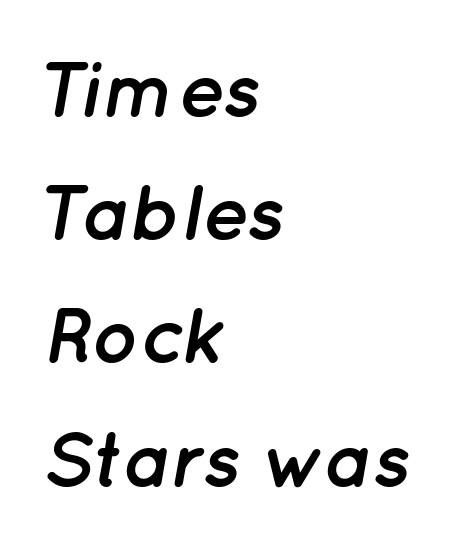
The image shows 78 px semibold type, italic (leaning right); set left-aligned, normal line spacing (1.58x), normal letter spacing, not underlined; low stroke contrast and a medium x-height.
